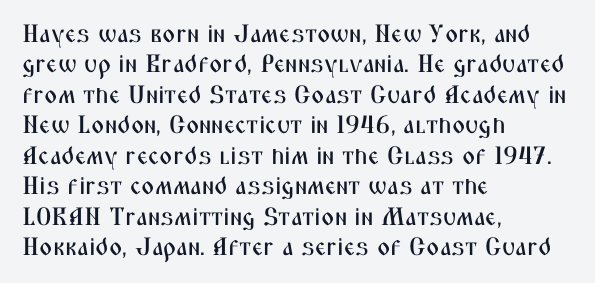
{"italic": "no", "underline": "no", "align": "left", "line_spacing_ratio": 1.22, "letter_spacing": "normal", "letter_spacing_em": 0.0, "glyph_px": 25}
